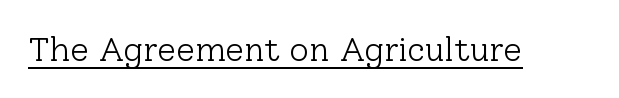
The image shows 34 px light serif type, upright; set normal letter spacing, underlined; low stroke contrast and a medium x-height.
